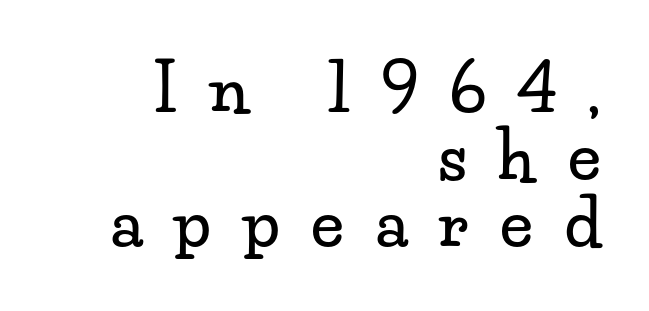
The image shows 65 px wide serif type, upright; set right-aligned, tight line spacing (1.03x), unusually wide letter spacing (+0.49 em), not underlined; low stroke contrast and a small x-height.
